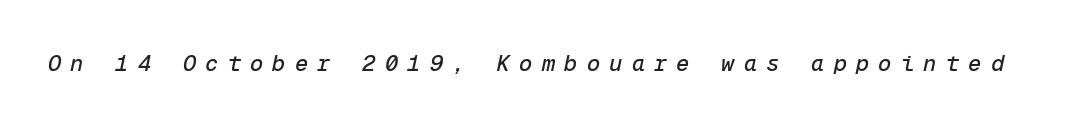
Q: Is the text italic (slanted)? A: Yes, it leans right by about 12 degrees.
Q: Is the text underlined? A: No.
Q: Is the spacing between letters normal or unusually wide? A: Unusually wide.
